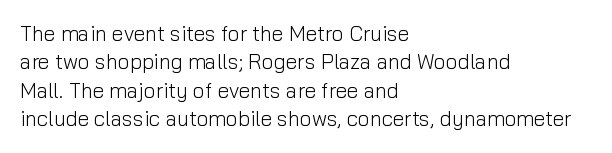
{"italic": "no", "bold": "no", "underline": "no", "align": "left", "line_spacing": "normal", "line_spacing_ratio": 1.35, "letter_spacing": "normal", "letter_spacing_em": 0.0, "glyph_px": 21}
